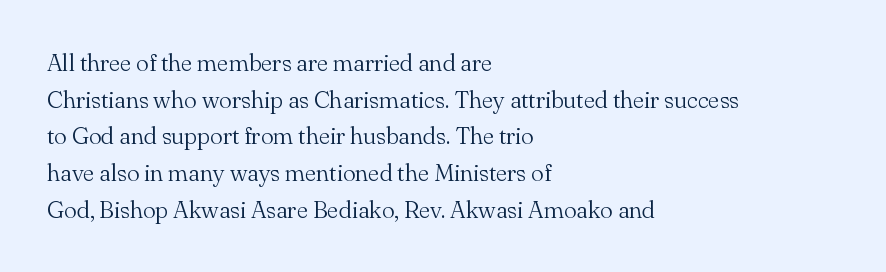
Standard letterfit; no display-style spreading of the glyphs. No chunkiness to these letters — they're not bold. This is roman type, the default non-slanted kind. Does the copy run flush right? No — it runs flush left.
